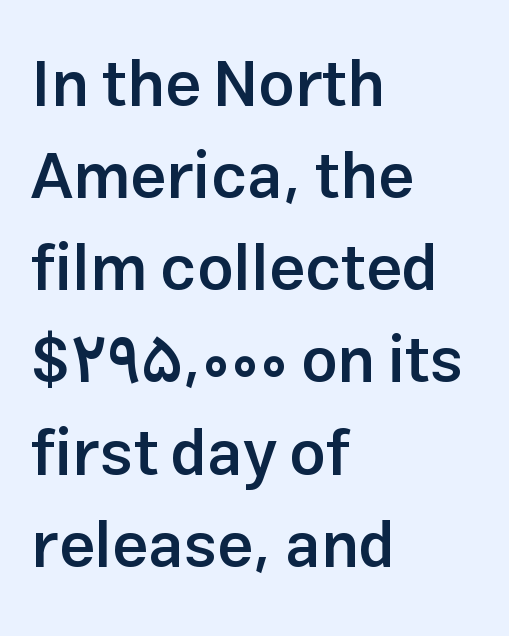
{"serif": "no", "italic": "no", "bold": "semi", "weight": "semibold", "width": "normal", "stroke_contrast": "low", "x_height": "medium", "monospaced": "no", "underline": "no", "align": "left", "line_spacing": "normal", "line_spacing_ratio": 1.44, "letter_spacing": "normal", "letter_spacing_em": 0.0, "glyph_px": 64}
